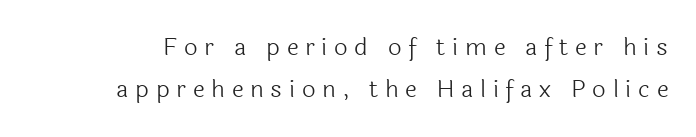
Q: Is the text bold? A: No.
Q: Is the text italic (slanted)? A: No, it is upright.
Q: Is the text underlined? A: No.
Q: Is the spacing between letters normal or unusually wide? A: Unusually wide.
